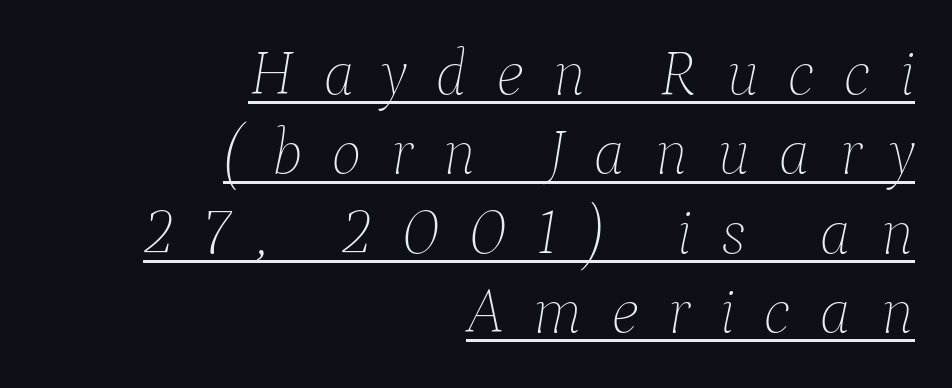
Q: Is the text bold? A: No.
Q: Is the text italic (slanted)? A: Yes, it leans right by about 9 degrees.
Q: Is the text underlined? A: Yes.
Q: How is the paragraph aligned? A: Right-aligned.
Q: Is the spacing between letters normal or unusually wide? A: Unusually wide.
Q: Width (condensed, normal, or wide)? A: Normal.
Q: Stroke contrast? A: Low.
Q: x-height? A: Medium.
Q: Monospaced? A: No.
